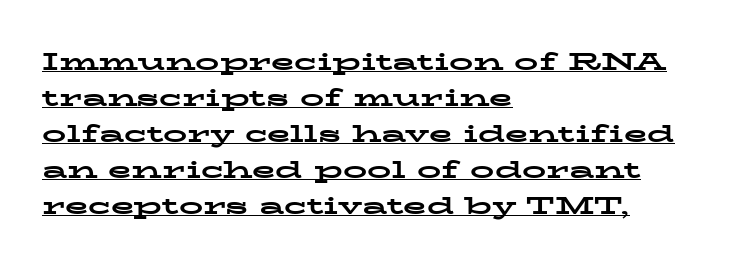
{"italic": "no", "bold": "yes", "underline": "yes", "align": "left", "line_spacing": "normal", "line_spacing_ratio": 1.5, "letter_spacing": "normal", "letter_spacing_em": 0.0, "glyph_px": 24}
